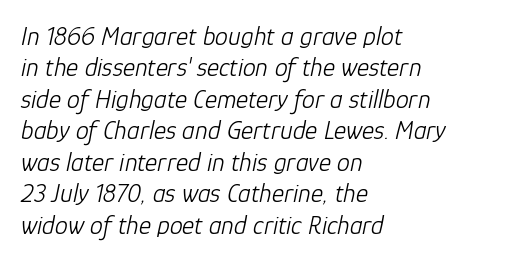
{"italic": "yes", "lean": "right", "slant_degrees": 12, "bold": "no", "underline": "no", "align": "left", "line_spacing_ratio": 1.21, "letter_spacing": "normal", "letter_spacing_em": 0.0, "glyph_px": 26}
